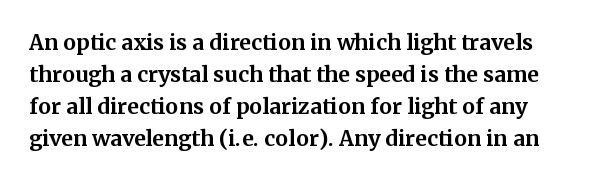
{"italic": "no", "bold": "yes", "underline": "no", "line_spacing": "normal", "line_spacing_ratio": 1.53, "letter_spacing": "normal", "letter_spacing_em": 0.0, "glyph_px": 21}
